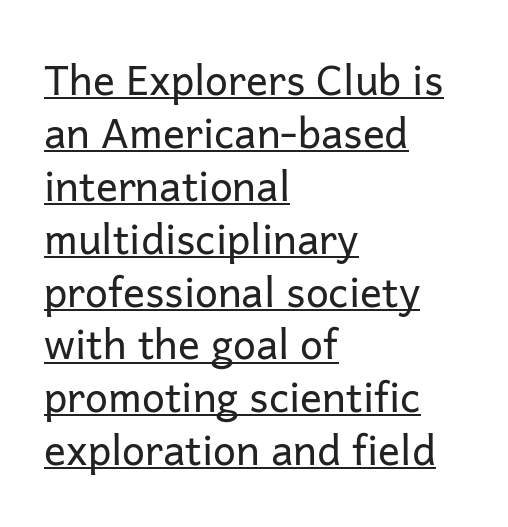
The image shows 41 px regular-weight sans-serif type, upright; set left-aligned, normal line spacing (1.29x), normal letter spacing, underlined; low stroke contrast and a medium x-height.
